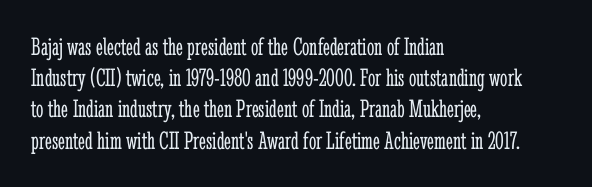
{"italic": "no", "bold": "no", "underline": "no", "align": "left", "line_spacing_ratio": 1.2, "letter_spacing": "normal", "letter_spacing_em": 0.0, "glyph_px": 26}
